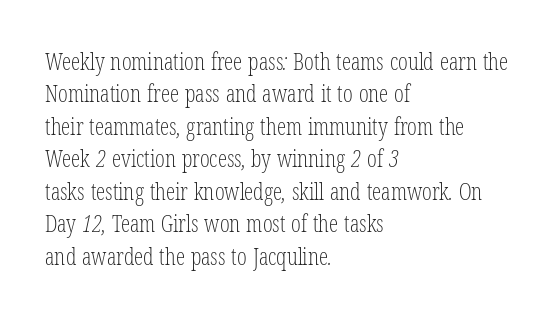
Successive baselines arrive at the customary interval. Standard letterfit; no display-style spreading of the glyphs. Any mark beneath the type? The region is blank. Every row of glyphs begins at an identical x-position on the left. The weight tops out at a normal text grade.
